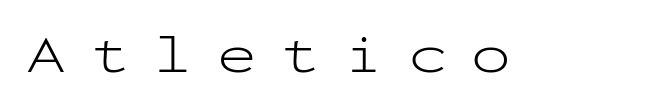
The image shows 53 px light, wide sans-serif type, upright, monospaced; set unusually wide letter spacing (+0.45 em), not underlined; low stroke contrast and a medium x-height.
